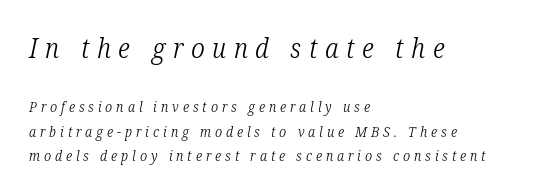
{"italic": "yes", "lean": "right", "slant_degrees": 12, "bold": "no", "underline": "no", "align": "left", "line_spacing_ratio": 1.73, "letter_spacing": "wide", "letter_spacing_em": 0.28, "larger_block": "first", "size_ratio": 1.93, "glyph_px": 27}
